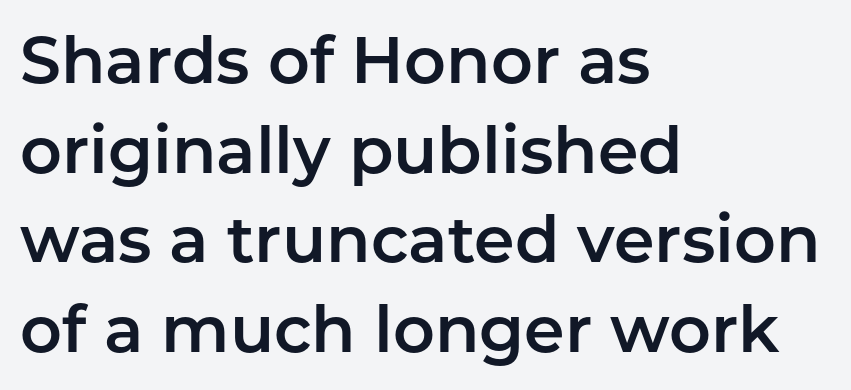
The image shows 65 px sans-serif type, upright; set left-aligned, normal line spacing (1.38x), normal letter spacing, not underlined; low stroke contrast and a medium x-height.
